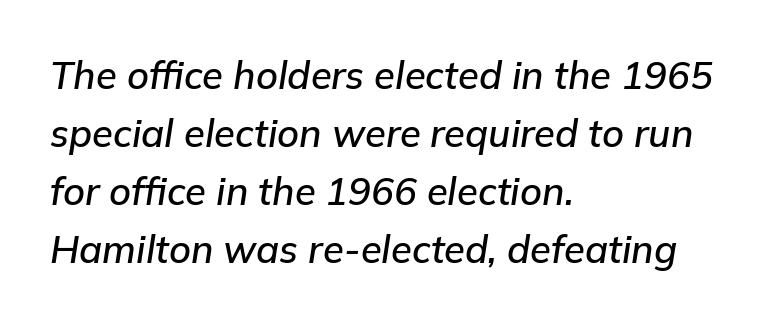
Quick note: underline off. The designer left line spacing at the default. This sample has the flowing, uneven cadence of proportional lettering. There's an unmistakable incline to the writing here. No extra tracking has been applied to these lines. The rendering anchors every line to the left-hand side.
